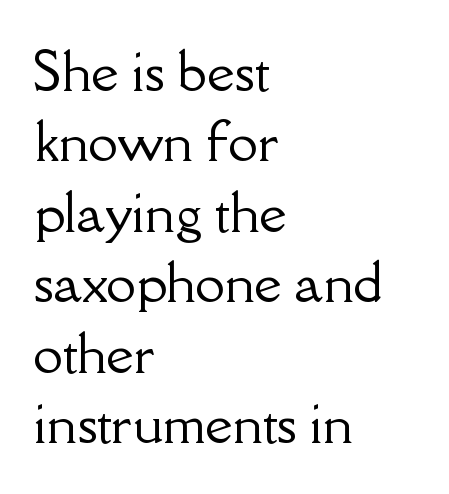
Q: Is the text italic (slanted)? A: No, it is upright.
Q: Is the typeface a serif or a sans-serif typeface? A: Serif.
Q: Is the text underlined? A: No.
Q: How is the paragraph aligned? A: Left-aligned.
Q: Is the spacing between letters normal or unusually wide? A: Normal.
Q: Is the spacing between lines tight, normal or loose? A: Normal.
Q: Width (condensed, normal, or wide)? A: Normal.
Q: Stroke contrast? A: Low.
Q: x-height? A: Small.
Q: Monospaced? A: No.
